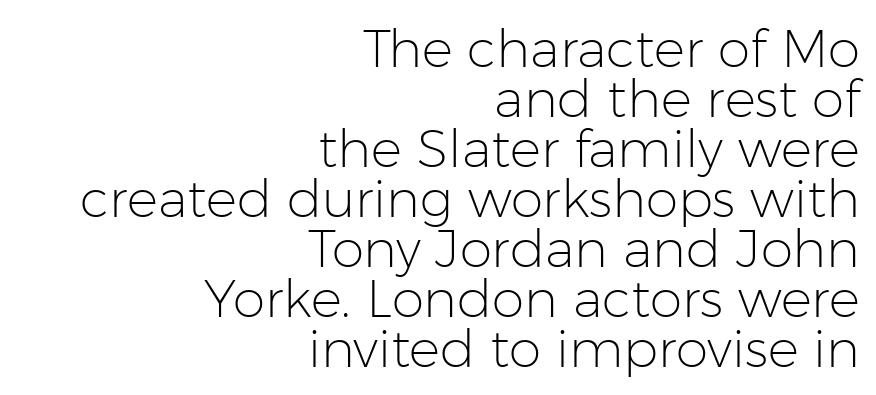
Varying glyph widths throughout — classic text-font behaviour. Check the space under the baseline: it is left empty. The specimen reads as upright at a glance. Is the letter spacing exaggerated? No — it looks like the ordinary default.
